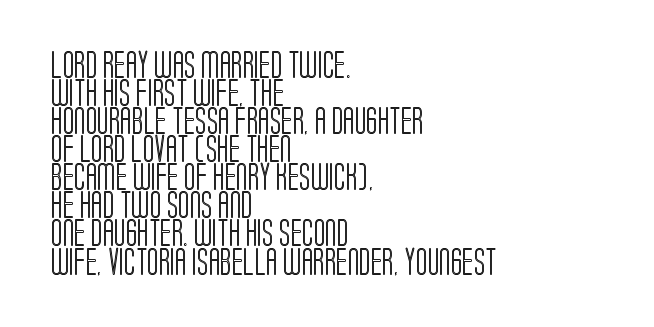
Q: Is the text italic (slanted)? A: No, it is upright.
Q: Is the text underlined? A: No.
Q: How is the paragraph aligned? A: Left-aligned.
Q: Is the spacing between letters normal or unusually wide? A: Normal.
Q: Is the spacing between lines tight, normal or loose? A: Tight.
